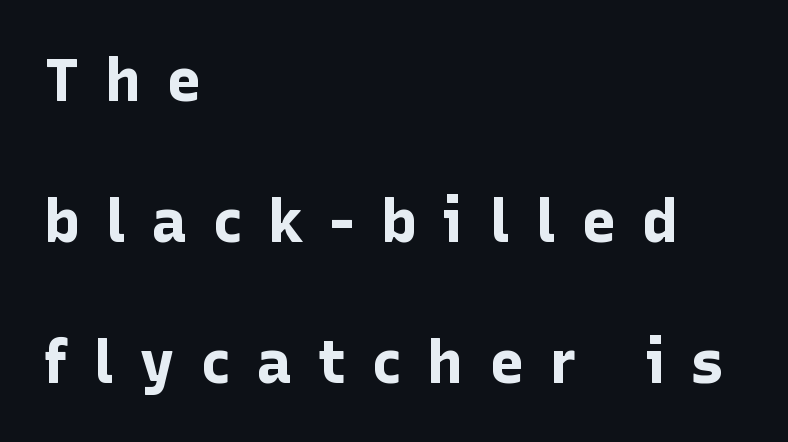
Spacing between characters has been opened up far beyond the box default. Loosely led — the rows are spread out. A clean baseline with only descenders dipping below it. Here the designer chose a conventional face with non-uniform glyph widths.
